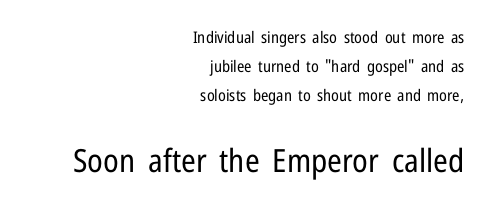
Q: Is the text bold? A: No.
Q: Is the text italic (slanted)? A: No, it is upright.
Q: Is the typeface a serif or a sans-serif typeface? A: Sans-serif.
Q: Is the text underlined? A: No.
Q: How is the paragraph aligned? A: Right-aligned.
Q: Is the spacing between letters normal or unusually wide? A: Normal.
Q: Which block of text is set in a larger size, the first (top) or the second (bottom)? A: The second (bottom) one.
Q: Width (condensed, normal, or wide)? A: Condensed.
Q: Stroke contrast? A: Low.
Q: x-height? A: Medium.
Q: Monospaced? A: No.
